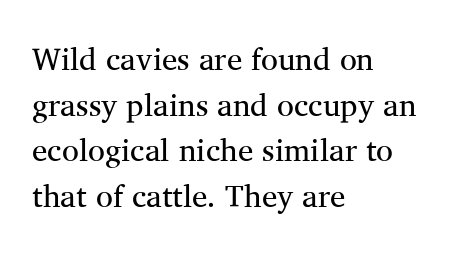
The image shows 31 px regular-weight serif type, upright; set left-aligned, normal line spacing (1.47x), normal letter spacing, not underlined; medium stroke contrast and a medium x-height.
